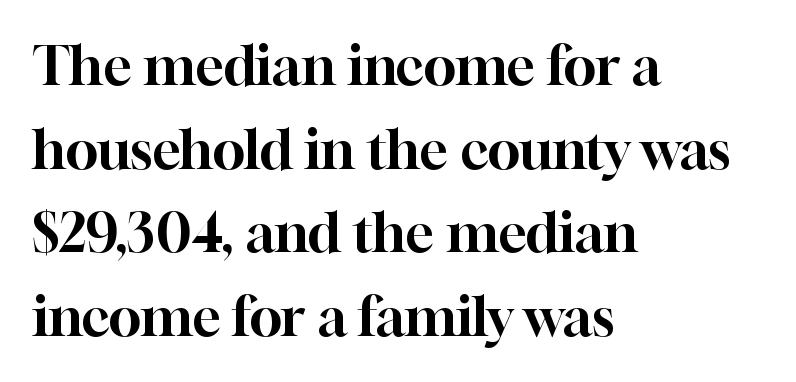
The gap between lines stays unmarked. Words appear dense and cohesive because spacing is normal. Style check: upright. The space between consecutive lines is moderate. The font family rendered here belongs to the serif group. This sample is left-justified, so line endings fall wherever the words run out.
